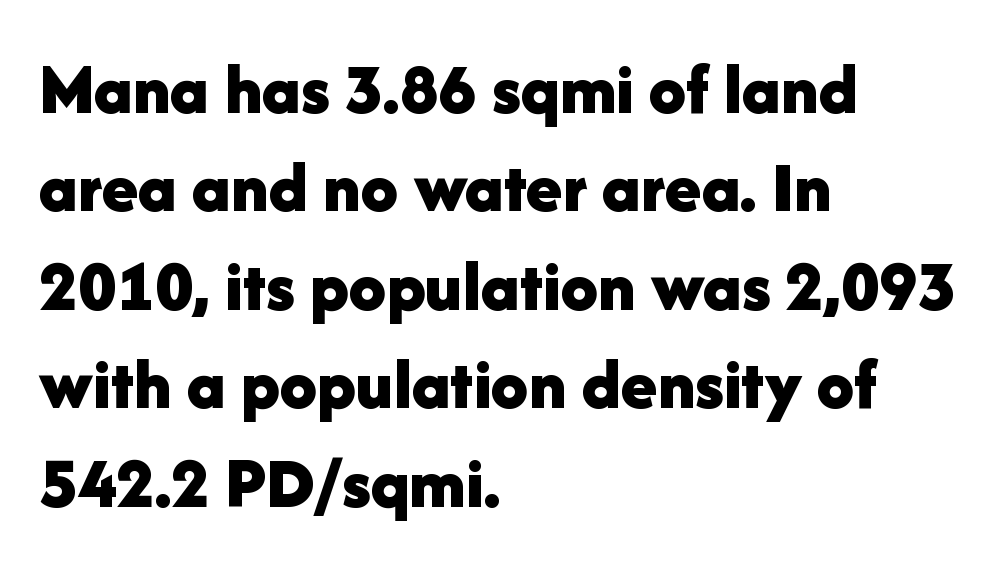
The image shows 74 px bold sans-serif type, upright; set left-aligned, normal line spacing (1.33x), normal letter spacing, not underlined; low stroke contrast and a medium x-height.
